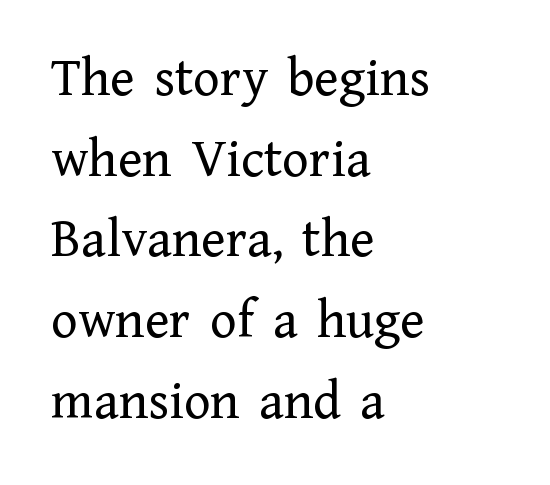
The passage shown is typeset with a serif family. Stems here are at most as thick as an everyday book face. How would I describe the line gaps? Plain and ordinary. These lines stack with their left ends in a neat column. This sample has the flowing, uneven cadence of proportional lettering.
